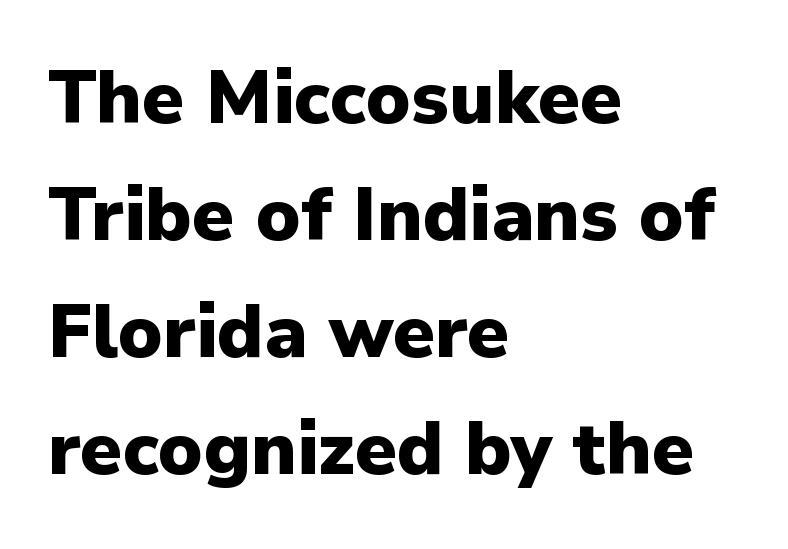
{"serif": "no", "italic": "no", "bold": "yes", "weight": "heavy", "width": "normal", "stroke_contrast": "low", "x_height": "medium", "monospaced": "no", "underline": "no", "align": "left", "line_spacing": "normal", "line_spacing_ratio": 1.58, "letter_spacing": "normal", "letter_spacing_em": 0.0, "glyph_px": 74}
